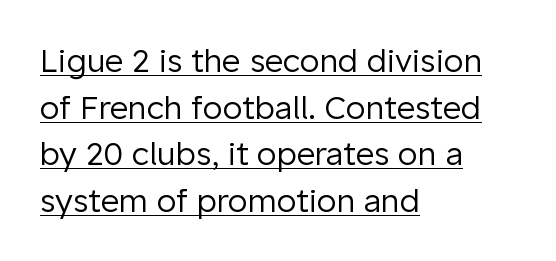
The image shows 32 px regular-weight sans-serif type, upright; set left-aligned, normal line spacing (1.46x), normal letter spacing, underlined; low stroke contrast and a medium x-height.
